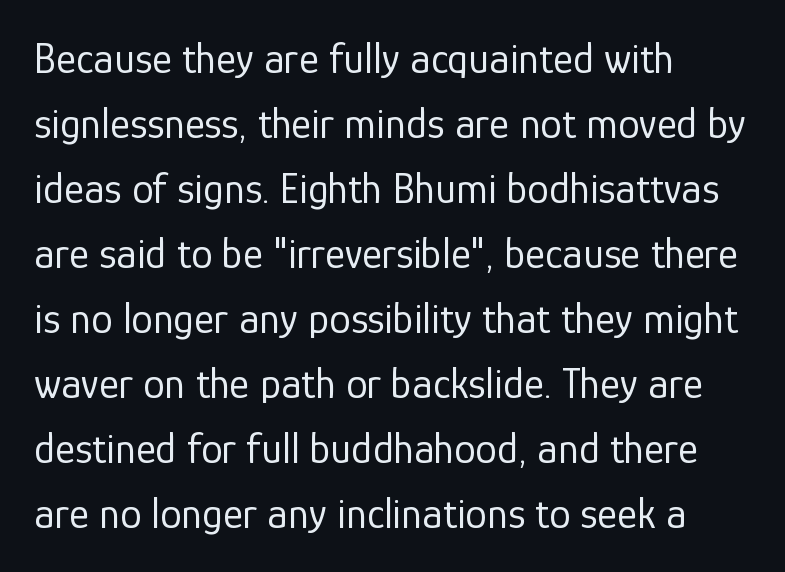
The image shows 43 px regular-weight sans-serif type, upright; set left-aligned, normal line spacing (1.51x), normal letter spacing, not underlined; low stroke contrast and a medium x-height.
